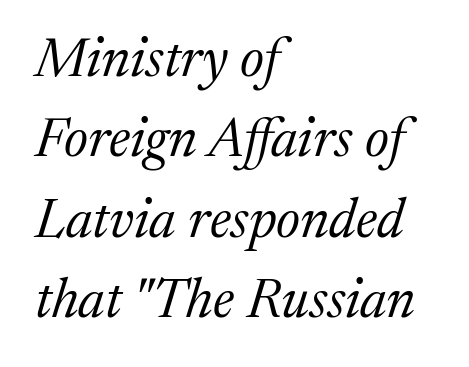
The image shows 55 px regular-weight serif type, italic (leaning right); set left-aligned, normal line spacing (1.46x), normal letter spacing, not underlined; medium stroke contrast and a medium x-height.
